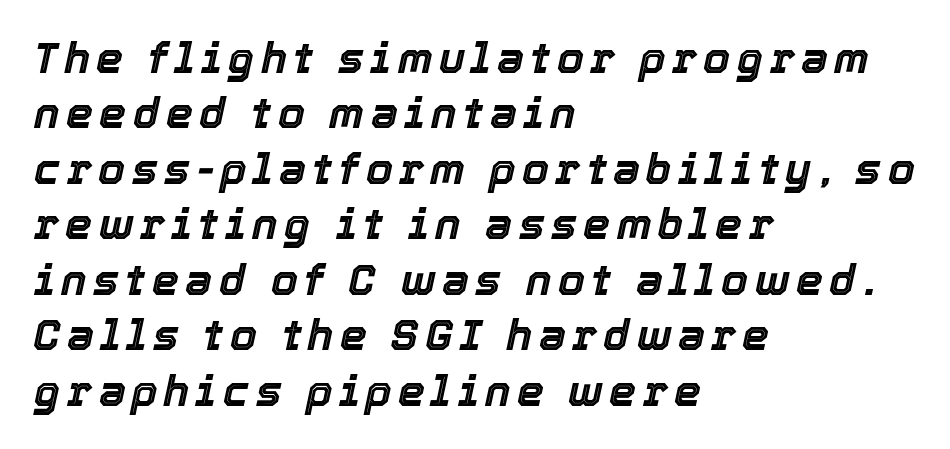
The image shows 43 px text type, italic (leaning right); set left-aligned, normal line spacing (1.29x), not underlined; a medium x-height.
